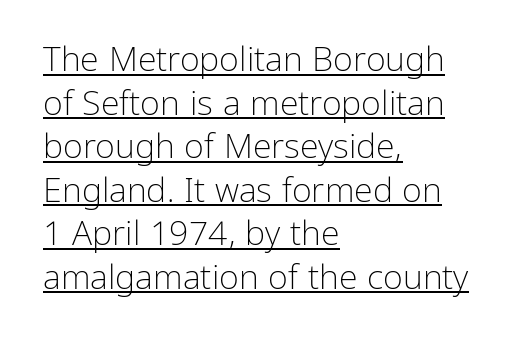
You can see a thin bar hugging the bottom of the glyphs. Posture: straight, roman, zero tilt. Between one letter and the next there's only the usual sliver of space. Check where the strokes stop: nothing finishes them off — pure sans.
